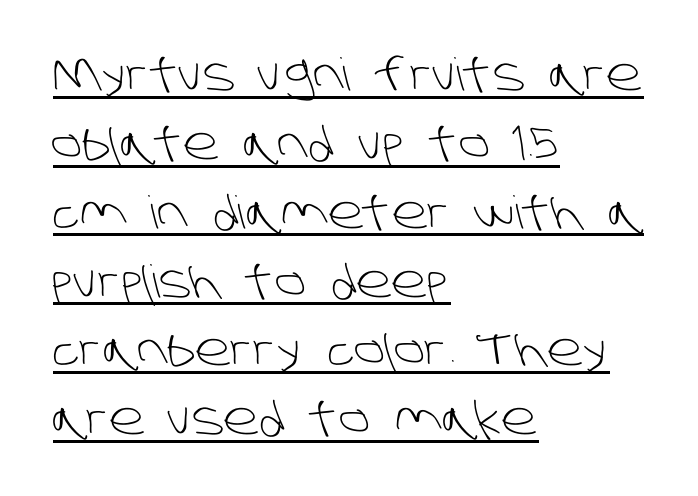
The image shows 45 px light sans-serif type; set left-aligned, normal line spacing (1.53x), normal letter spacing, underlined; low stroke contrast and a large x-height.
